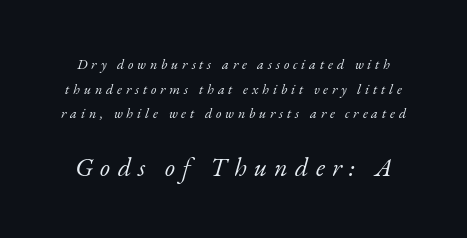
The image shows 26 px text type, italic (leaning right); set line spacing 1.76x, unusually wide letter spacing (+0.28 em), not underlined; the second (bottom) block is 1.86x larger.
